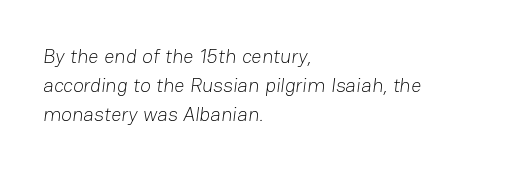
The image shows 20 px text type; set left-aligned, normal line spacing (1.45x), normal letter spacing, not underlined.
